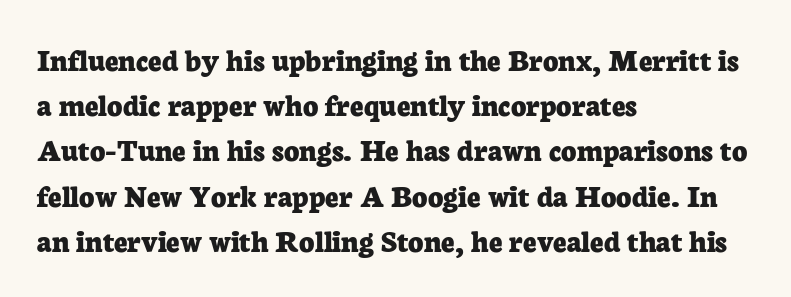
Every row of glyphs begins at an identical x-position on the left. How would I describe the line gaps? Plain and ordinary. The type sits square on the baseline with zero lean. In terms of letterform style, serifs are clearly present. The sample has been set heavy, in full bold. Between one letter and the next there's only the usual sliver of space.
